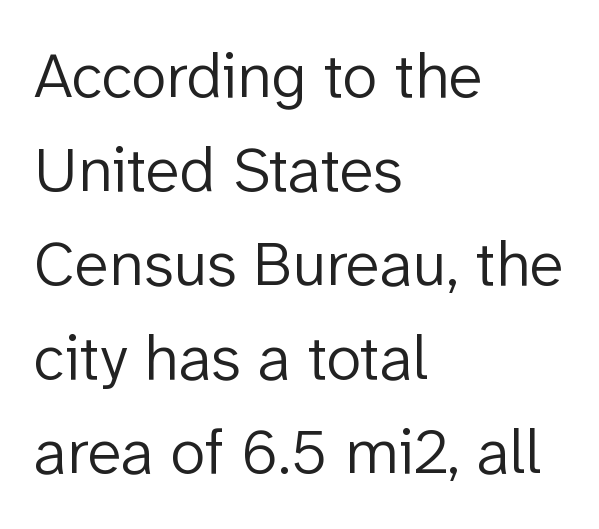
Nothing unusual about the tracking: characters are spaced as the font intends. Heft: none added — not bold. The type family on display is of the sans-serif kind. The passage shown is not underscored anywhere.
